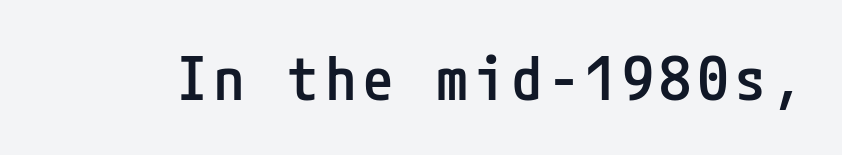
Q: Is the text bold? A: Semi-bold.
Q: Is the text italic (slanted)? A: No, it is upright.
Q: Is the typeface a serif or a sans-serif typeface? A: Sans-serif.
Q: Is the text underlined? A: No.
Q: Width (condensed, normal, or wide)? A: Condensed.
Q: Stroke contrast? A: Low.
Q: x-height? A: Medium.
